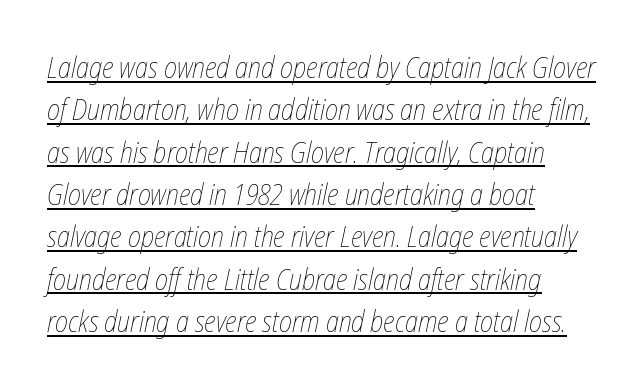
The image shows 29 px thin, condensed type; set left-aligned, normal line spacing (1.46x), normal letter spacing, underlined; low stroke contrast and a medium x-height.
